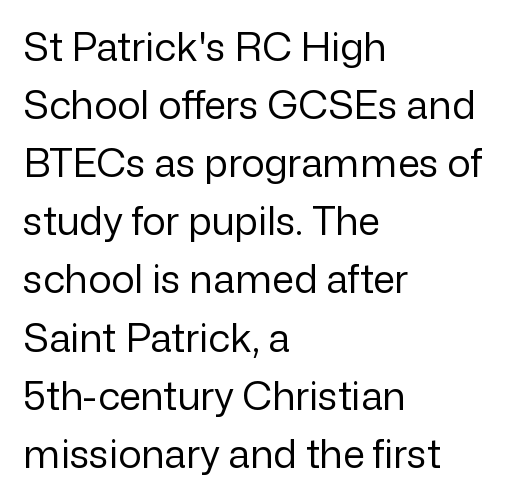
Q: Is the text bold? A: No.
Q: Is the text italic (slanted)? A: No, it is upright.
Q: Is the typeface a serif or a sans-serif typeface? A: Sans-serif.
Q: Is the text underlined? A: No.
Q: How is the paragraph aligned? A: Left-aligned.
Q: Is the spacing between letters normal or unusually wide? A: Normal.
Q: Is the spacing between lines tight, normal or loose? A: Normal.
Q: Width (condensed, normal, or wide)? A: Normal.
Q: Stroke contrast? A: Low.
Q: x-height? A: Medium.
Q: Monospaced? A: No.
